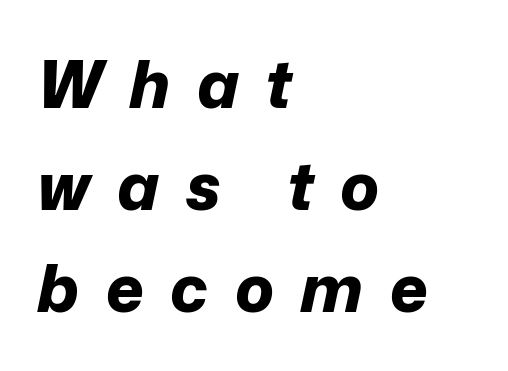
{"italic": "yes", "lean": "right", "slant_degrees": 12, "bold": "yes", "weight": "bold", "width": "normal", "stroke_contrast": "low", "x_height": "medium", "monospaced": "no", "underline": "no", "align": "left", "line_spacing": "normal", "line_spacing_ratio": 1.57, "letter_spacing": "wide", "letter_spacing_em": 0.41, "glyph_px": 65}
